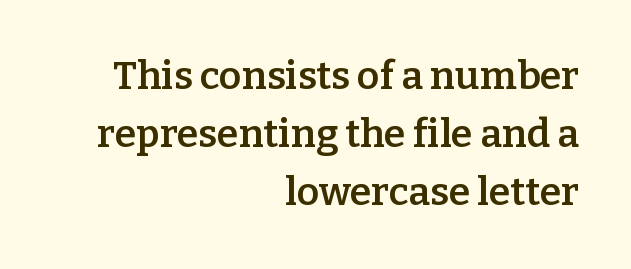
{"serif": "yes", "italic": "no", "bold": "semi", "weight": "semibold", "width": "normal", "stroke_contrast": "low", "x_height": "medium", "monospaced": "no", "underline": "no", "align": "right", "line_spacing": "normal", "line_spacing_ratio": 1.49, "letter_spacing": "normal", "letter_spacing_em": 0.0, "glyph_px": 39}
